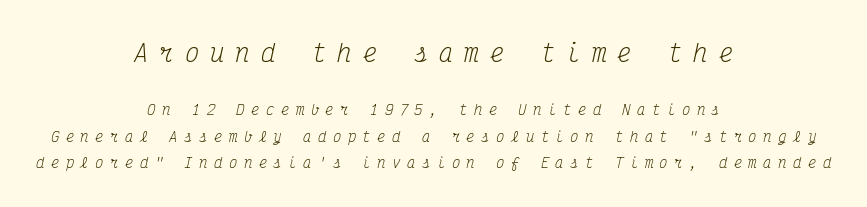
{"italic": "yes", "lean": "right", "slant_degrees": 12, "bold": "no", "underline": "no", "align": "center", "line_spacing_ratio": 1.88, "letter_spacing": "wide", "letter_spacing_em": 0.46, "larger_block": "first", "size_ratio": 1.71, "glyph_px": 24}
